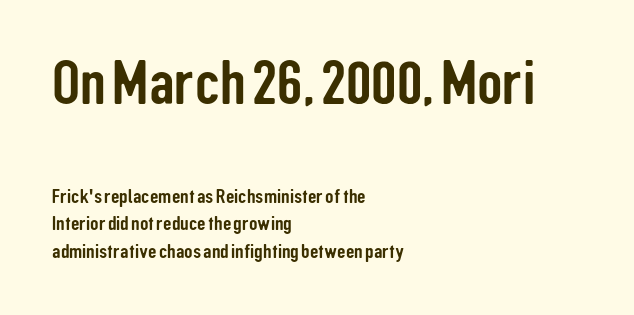
Caption: upper text group enlarged, lower text group reduced. Here the glyphs are tracked normally, forming tight word shapes. A roman cut, with each character standing at attention. The strip under each line holds only bare page. These lines are rendered in a variable-pitch font. Every row of glyphs begins at an identical x-position on the left.
